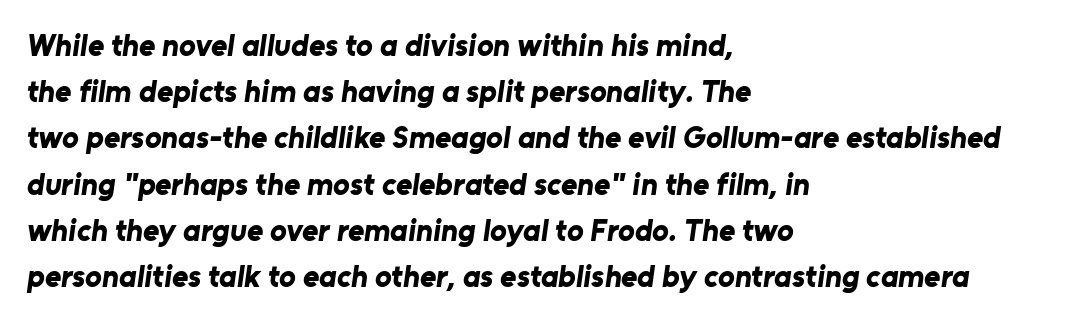
{"serif": "no", "bold": "yes", "weight": "bold", "width": "normal", "stroke_contrast": "low", "x_height": "medium", "monospaced": "no", "underline": "no", "align": "left", "line_spacing": "normal", "line_spacing_ratio": 1.49, "letter_spacing": "normal", "letter_spacing_em": 0.0, "glyph_px": 31}
